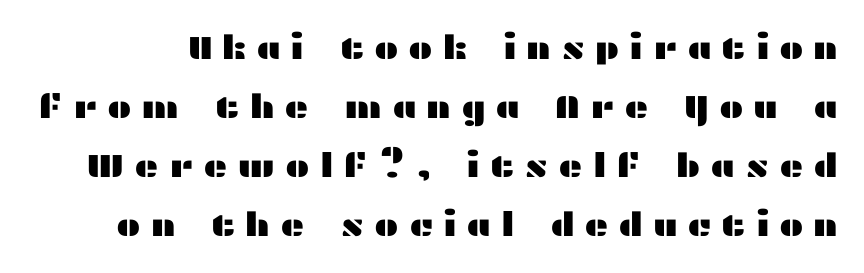
Each letter keeps its own natural width here, so spacing adapts to shape. The font family rendered here belongs to the sans-serif group. The font's upright variant was chosen for this text. The tracking jumps out immediately: characters are airy and widely separated. The strip under each line holds only bare page.
